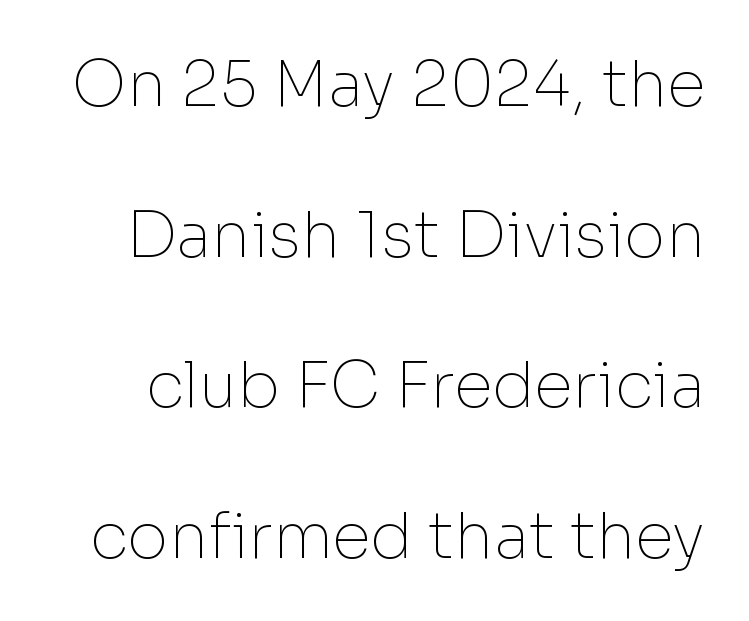
Weight: in the light-to-regular range. Widely set lines give the paragraph a tall, airy silhouette. Style check: upright. Character widths vary here, with narrow letters taking less room than wide ones. Tracking here is standard; glyphs follow each other at the usual distance. Typographically, this falls in the sans-serif category.
